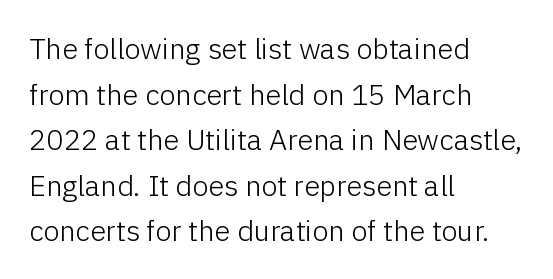
{"serif": "no", "italic": "no", "bold": "no", "weight": "light", "width": "normal", "stroke_contrast": "low", "x_height": "medium", "monospaced": "no", "underline": "no", "align": "left", "line_spacing": "normal", "line_spacing_ratio": 1.57, "letter_spacing": "normal", "letter_spacing_em": 0.0, "glyph_px": 29}
